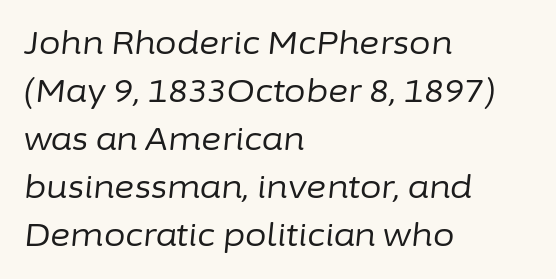
The image shows 31 px regular-weight type, italic (leaning right); set left-aligned, normal line spacing (1.55x), normal letter spacing, not underlined; low stroke contrast and a medium x-height.
